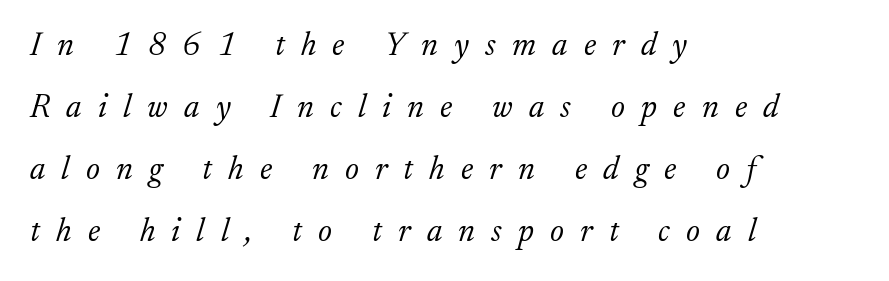
The letters advance in unequal steps, a hallmark of proportional type. This rendering widens character spacing well past its baseline value. Visually the block forms a straight wall on the left and a jagged coastline on the right. Weight: not bold — regular or lighter. Serifs: yes, visible at the terminals of the letterforms.
